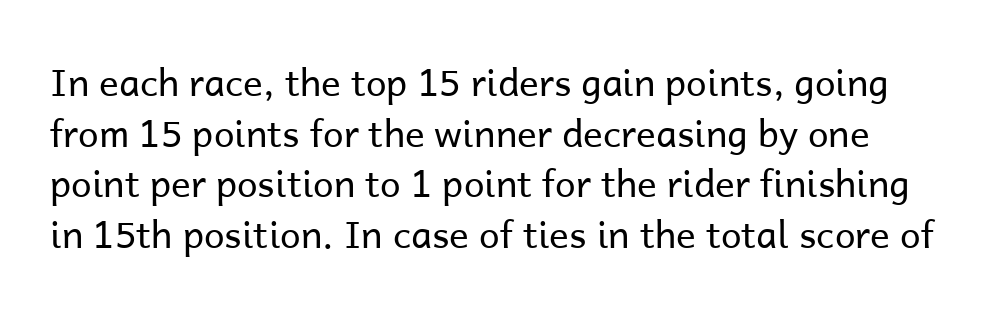
{"serif": "no", "italic": "no", "bold": "no", "weight": "regular", "width": "normal", "stroke_contrast": "low", "x_height": "medium", "monospaced": "no", "underline": "no", "line_spacing": "normal", "line_spacing_ratio": 1.37, "letter_spacing": "normal", "letter_spacing_em": 0.0, "glyph_px": 37}
